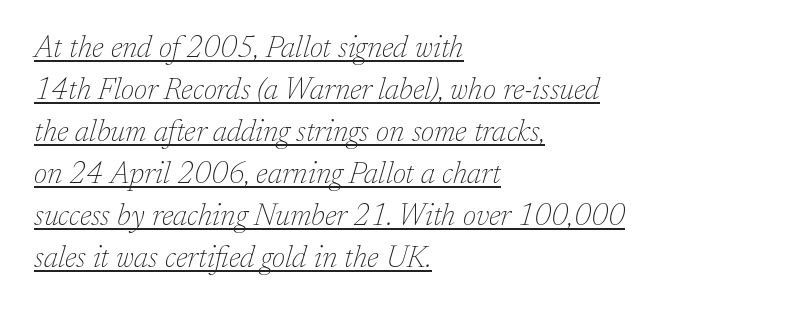
{"serif": "yes", "italic": "yes", "lean": "right", "slant_degrees": 17, "bold": "no", "weight": "thin", "width": "normal", "stroke_contrast": "low", "x_height": "medium", "monospaced": "no", "underline": "yes", "align": "left", "line_spacing": "normal", "line_spacing_ratio": 1.4, "letter_spacing": "normal", "letter_spacing_em": 0.0, "glyph_px": 30}
